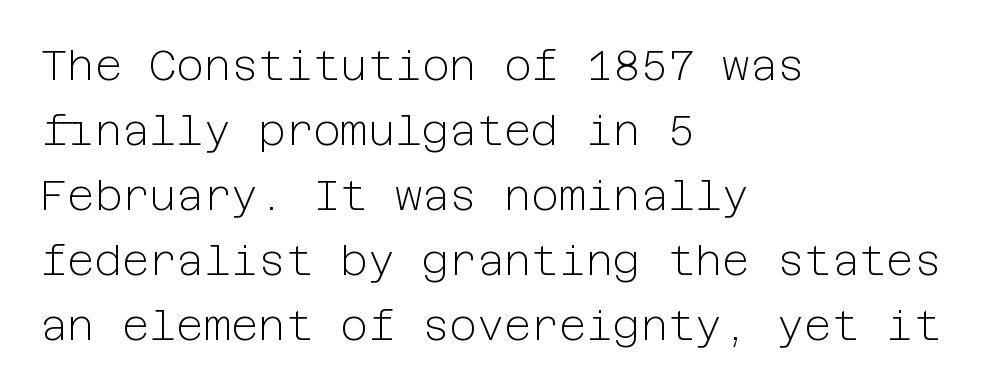
Q: Is the text bold? A: No.
Q: Is the text italic (slanted)? A: No, it is upright.
Q: Is the typeface a serif or a sans-serif typeface? A: Sans-serif.
Q: Is the text underlined? A: No.
Q: How is the paragraph aligned? A: Left-aligned.
Q: Is the spacing between letters normal or unusually wide? A: Normal.
Q: Is the spacing between lines tight, normal or loose? A: Normal.
Q: Width (condensed, normal, or wide)? A: Normal.
Q: Stroke contrast? A: Low.
Q: x-height? A: Medium.
